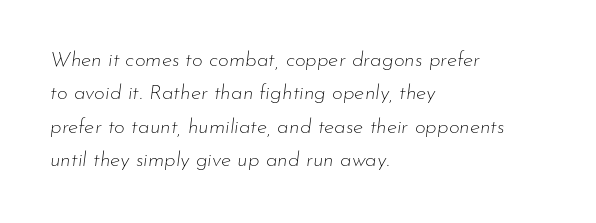
{"italic": "yes", "lean": "right", "slant_degrees": 7, "bold": "no", "underline": "no", "align": "left", "line_spacing": "normal", "line_spacing_ratio": 1.59, "letter_spacing": "normal", "letter_spacing_em": 0.0, "glyph_px": 21}
